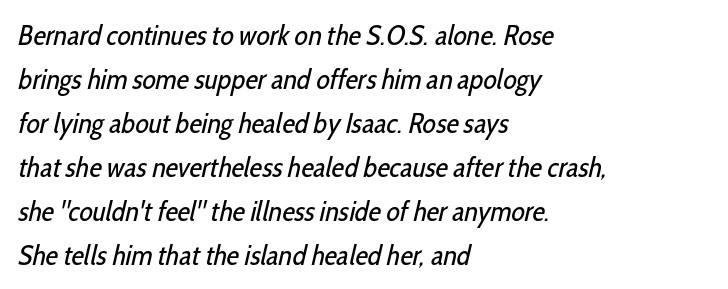
Q: Is the text bold? A: No.
Q: Is the typeface a serif or a sans-serif typeface? A: Sans-serif.
Q: Is the text underlined? A: No.
Q: How is the paragraph aligned? A: Left-aligned.
Q: Is the spacing between letters normal or unusually wide? A: Normal.
Q: Is the spacing between lines tight, normal or loose? A: Normal.
Q: Width (condensed, normal, or wide)? A: Condensed.
Q: Stroke contrast? A: Low.
Q: x-height? A: Medium.
Q: Monospaced? A: No.
